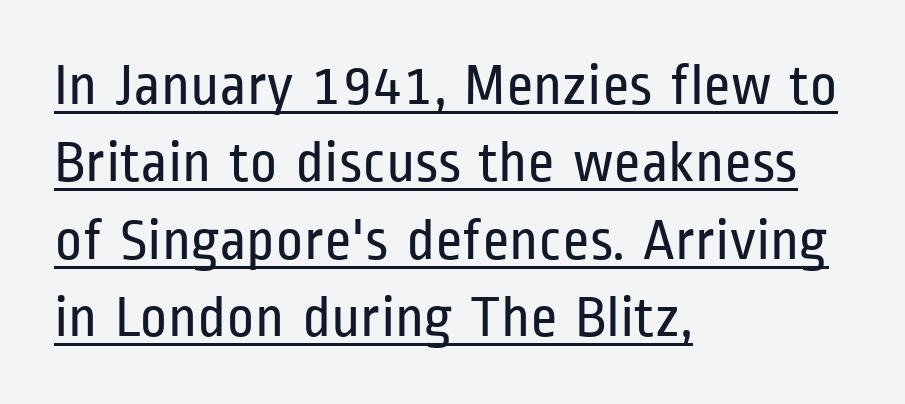
Quick note: not italic, upright. The typesetter chose a ragged-right arrangement here. You could not count columns in this text — the font is proportionally spaced. Summary of weight: not heavy and not bold. The passage shown has conventional tracking throughout.
